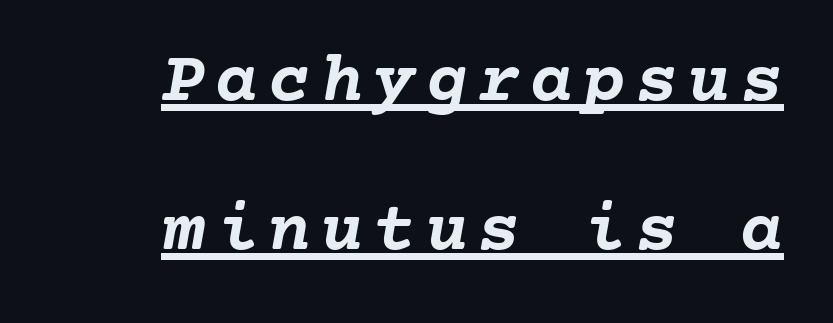
Q: Is the text bold? A: Yes.
Q: Is the text underlined? A: Yes.
Q: How is the paragraph aligned? A: Right-aligned.
Q: Is the spacing between lines tight, normal or loose? A: Loose.
Q: Width (condensed, normal, or wide)? A: Normal.
Q: Stroke contrast? A: Low.
Q: x-height? A: Medium.
Q: Monospaced? A: Yes.
